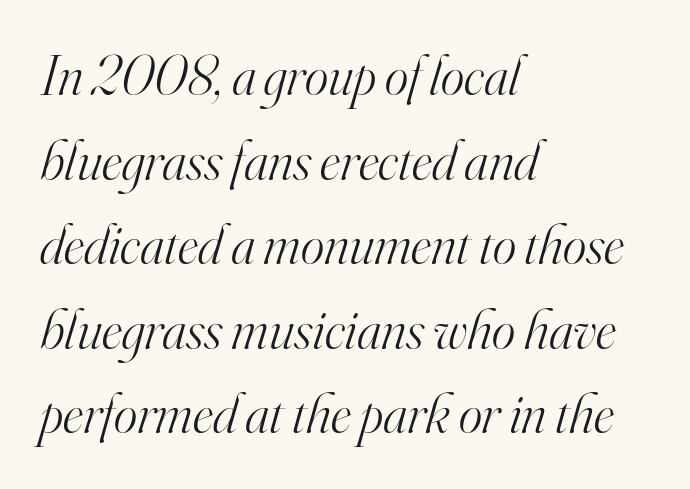
Q: Is the text bold? A: No.
Q: Is the text italic (slanted)? A: Yes, it leans right by about 16 degrees.
Q: Is the typeface a serif or a sans-serif typeface? A: Serif.
Q: Is the text underlined? A: No.
Q: How is the paragraph aligned? A: Left-aligned.
Q: Is the spacing between letters normal or unusually wide? A: Normal.
Q: Is the spacing between lines tight, normal or loose? A: Normal.
Q: Width (condensed, normal, or wide)? A: Normal.
Q: Stroke contrast? A: High.
Q: x-height? A: Small.
Q: Monospaced? A: No.
